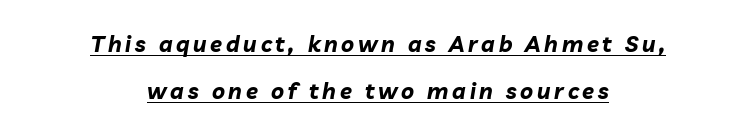
The image shows 22 px bold type, italic (leaning right); set centered, loose line spacing (2.15x), underlined.
